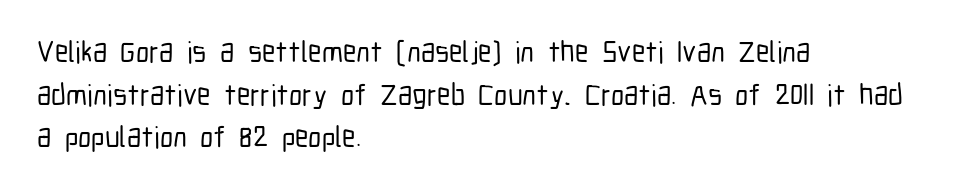
The image shows 30 px condensed sans-serif type, upright; set left-aligned, normal line spacing (1.42x), normal letter spacing, not underlined; low stroke contrast and a medium x-height.
